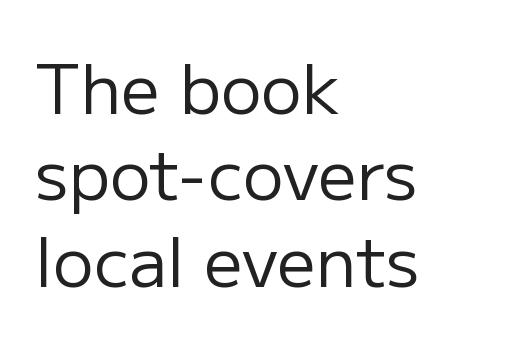
Proportional: the letters do not fall into vertical columns. Vertical stems look standard width or narrower in stroke. Italic: no, the glyphs are upright roman. Glyph-to-glyph distance matches everyday printed text. Are there feet on the stems? There aren't — it's a sans.
